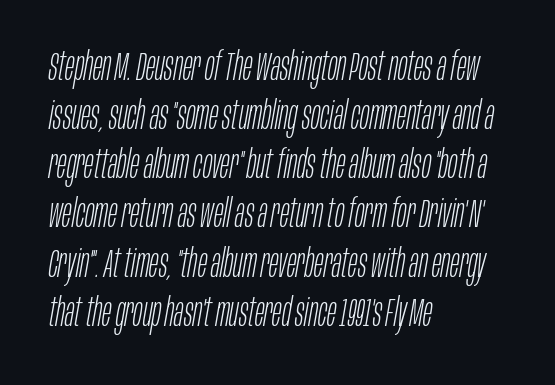
Q: Is the text bold? A: No.
Q: Is the text italic (slanted)? A: Yes, it leans right by about 10 degrees.
Q: Is the text underlined? A: No.
Q: How is the paragraph aligned? A: Left-aligned.
Q: Is the spacing between letters normal or unusually wide? A: Normal.
Q: Is the spacing between lines tight, normal or loose? A: Normal.
Q: Width (condensed, normal, or wide)? A: Condensed.
Q: Stroke contrast? A: Low.
Q: x-height? A: Large.
Q: Monospaced? A: No.
